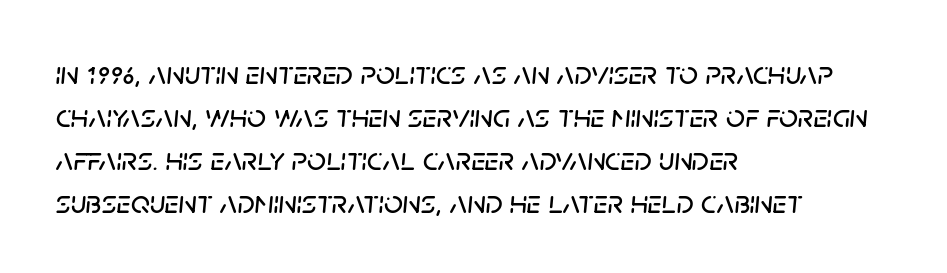
The typography opts for an oblique posture over an upright one. Do the characters align in a grid? No, the font is proportional. The typesetter chose a ragged-right arrangement here. Quick note: interline space is typical. Unmarked baselines from the first word to the last.
